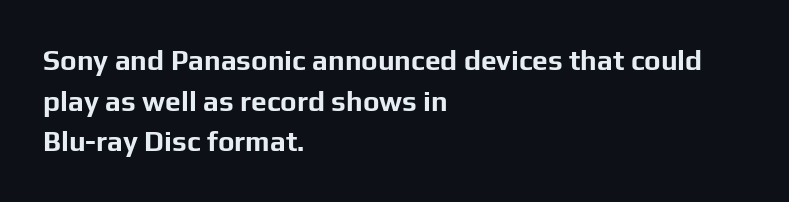
{"serif": "no", "italic": "no", "bold": "yes", "weight": "bold", "width": "normal", "stroke_contrast": "low", "x_height": "medium", "monospaced": "no", "underline": "no", "align": "left", "line_spacing": "normal", "line_spacing_ratio": 1.45, "letter_spacing": "normal", "letter_spacing_em": 0.0, "glyph_px": 28}
